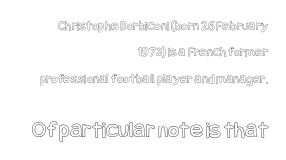
Inter-character spacing is left at the font's built-in metrics. Check the space under the baseline: it is left empty. Is the block centered? No — it sits flush against the right margin. The letters stand upright; this is a roman face. Here the second block reads like a headline and the first like body copy.
